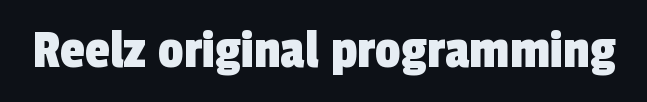
{"serif": "no", "width": "condensed", "x_height": "medium", "monospaced": "no", "underline": "no", "letter_spacing": "normal", "letter_spacing_em": 0.0, "glyph_px": 57}
